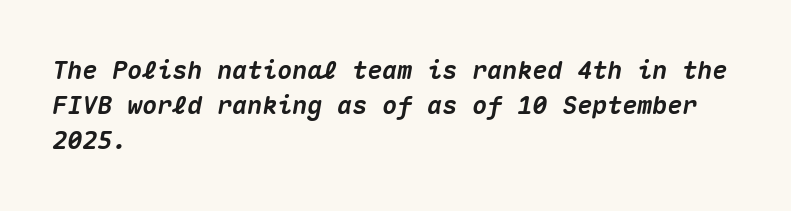
The image shows 25 px bold type, italic (leaning right); set left-aligned, normal line spacing (1.41x), normal letter spacing, not underlined.
